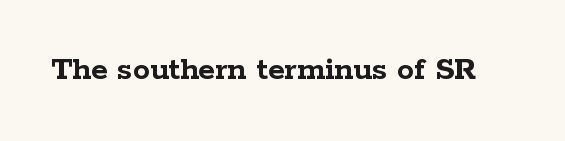
Q: Is the text bold? A: Yes.
Q: Is the text italic (slanted)? A: No, it is upright.
Q: Is the typeface a serif or a sans-serif typeface? A: Serif.
Q: Is the text underlined? A: No.
Q: Is the spacing between letters normal or unusually wide? A: Normal.
Q: Width (condensed, normal, or wide)? A: Wide.
Q: Stroke contrast? A: Low.
Q: x-height? A: Medium.
Q: Monospaced? A: No.
